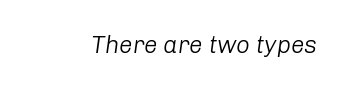
The specimen omits any rule beneath the text block's lines. Is the stroke heavy? The answer is a plain regular-or-lighter. Compared with typical body copy, the letter spacing here is the same. The letters are slanted; this is an italic face.
